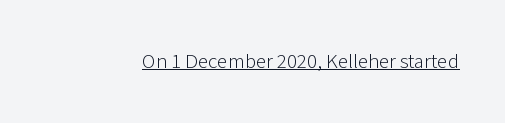
The image shows 21 px text type, upright; set normal letter spacing, underlined.
